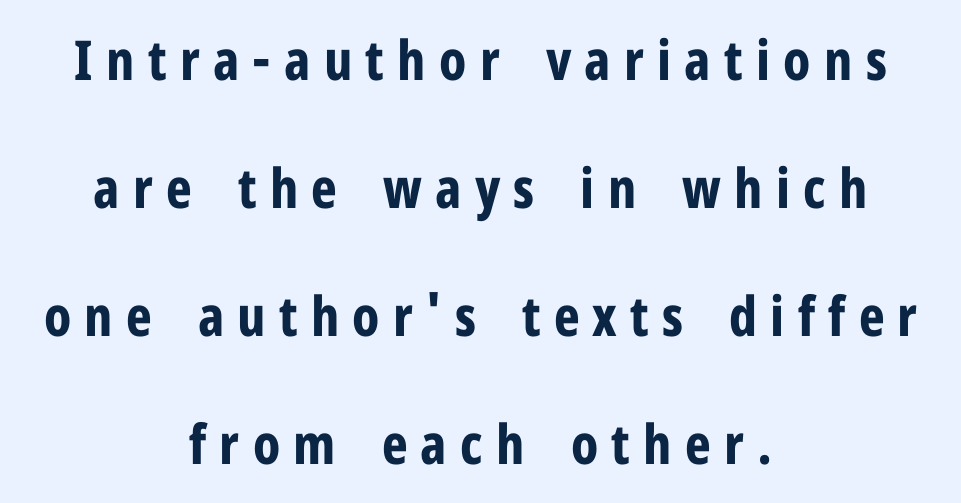
Q: Is the text bold? A: Yes.
Q: Is the text italic (slanted)? A: No, it is upright.
Q: Is the typeface a serif or a sans-serif typeface? A: Sans-serif.
Q: Is the text underlined? A: No.
Q: How is the paragraph aligned? A: Centered.
Q: Is the spacing between letters normal or unusually wide? A: Unusually wide.
Q: Is the spacing between lines tight, normal or loose? A: Loose.
Q: Width (condensed, normal, or wide)? A: Condensed.
Q: Stroke contrast? A: Low.
Q: x-height? A: Medium.
Q: Monospaced? A: No.
